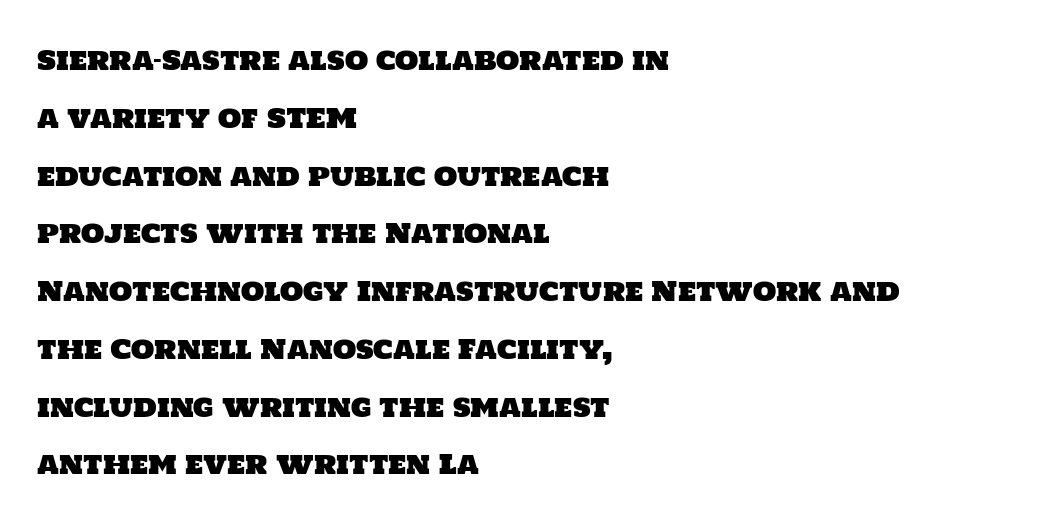
Q: Is the text underlined? A: No.
Q: How is the paragraph aligned? A: Left-aligned.
Q: Is the spacing between letters normal or unusually wide? A: Normal.
Q: Is the spacing between lines tight, normal or loose? A: Loose.
